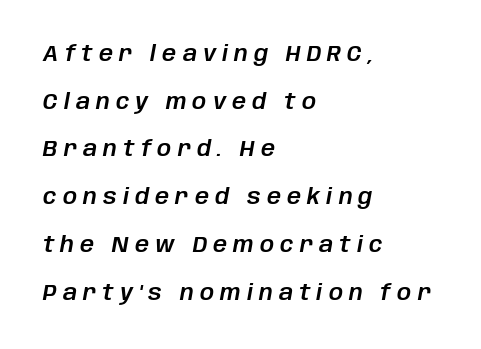
Q: Is the text italic (slanted)? A: Yes, it leans right by about 10 degrees.
Q: Is the text underlined? A: No.
Q: How is the paragraph aligned? A: Left-aligned.
Q: Is the spacing between letters normal or unusually wide? A: Unusually wide.
Q: Is the spacing between lines tight, normal or loose? A: Loose.
